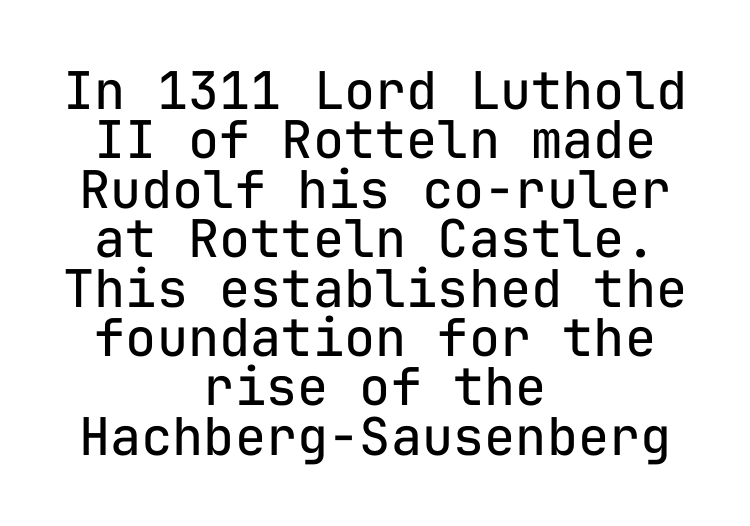
{"serif": "no", "italic": "no", "bold": "no", "weight": "regular", "width": "normal", "stroke_contrast": "low", "x_height": "medium", "monospaced": "yes", "underline": "no", "align": "center", "line_spacing": "tight", "line_spacing_ratio": 0.95, "letter_spacing": "normal", "letter_spacing_em": 0.0, "glyph_px": 52}
